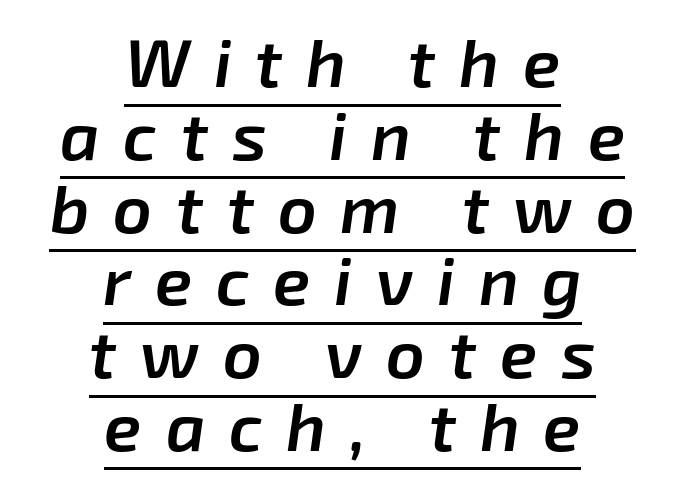
The image shows 68 px semibold type, italic (leaning right); set centered, tight line spacing (1.07x), unusually wide letter spacing (+0.35 em), underlined; low stroke contrast and a medium x-height.
